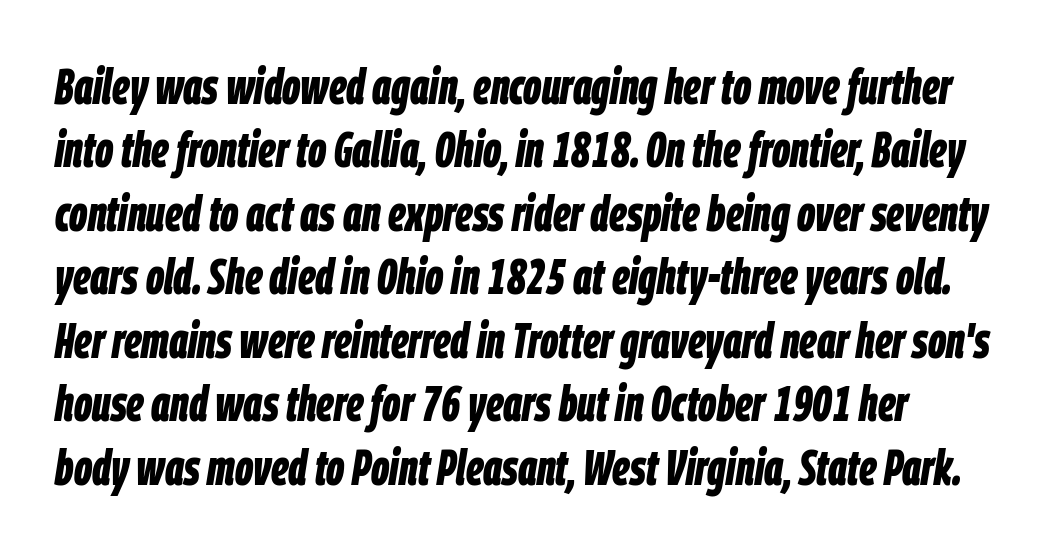
The image shows 50 px bold, condensed type, italic (leaning right); set left-aligned, normal line spacing (1.27x), normal letter spacing, not underlined; low stroke contrast and a large x-height.
